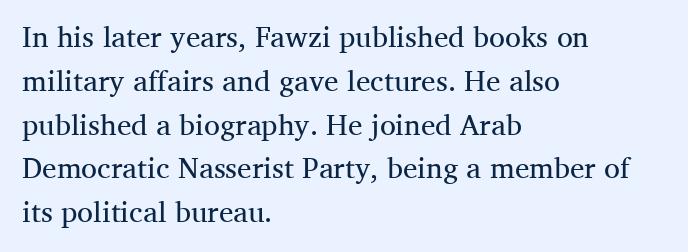
Weight class: somewhere from thin through regular. The setting favours the left margin, as ordinary paragraphs usually do. Words float on clear page, feet unadorned. The letters advance in unequal steps, a hallmark of proportional type. The horizontal fit of the characters is conventional and even. The face used here is seriffed, in the tradition of book romans.
